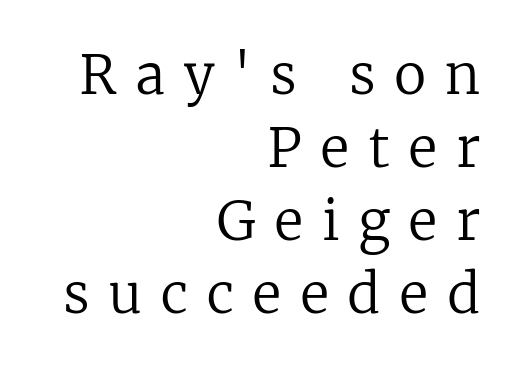
{"serif": "yes", "italic": "no", "bold": "no", "weight": "regular", "width": "normal", "stroke_contrast": "low", "x_height": "medium", "monospaced": "no", "underline": "no", "align": "right", "line_spacing": "normal", "line_spacing_ratio": 1.35, "letter_spacing": "wide", "letter_spacing_em": 0.34, "glyph_px": 54}
